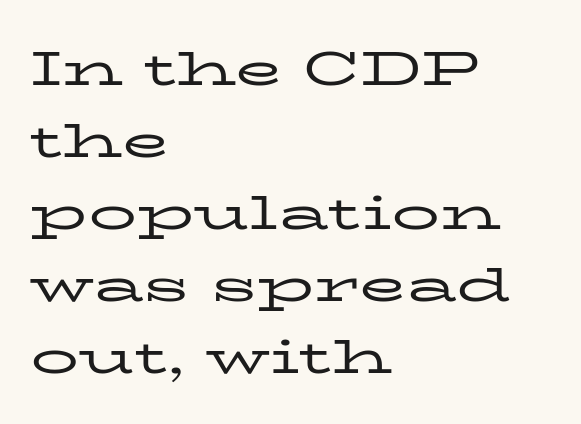
The image shows 48 px regular-weight, wide serif type, upright; set left-aligned, normal line spacing (1.5x), normal letter spacing, not underlined; low stroke contrast and a medium x-height.
